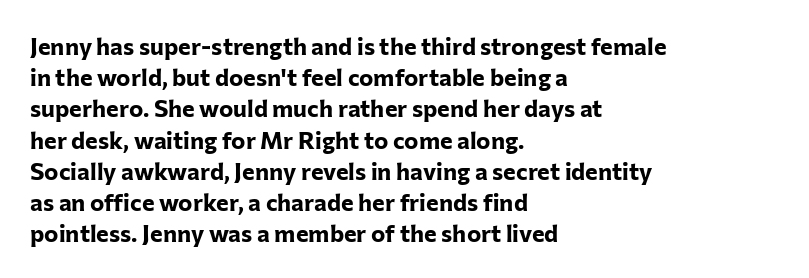
Every letter is thick-stroked: bold, no question. Line starts are locked; line ends wander. What's the leading like? Ordinary, nothing unusual. Glance below the letters and you will spot only blank space.
